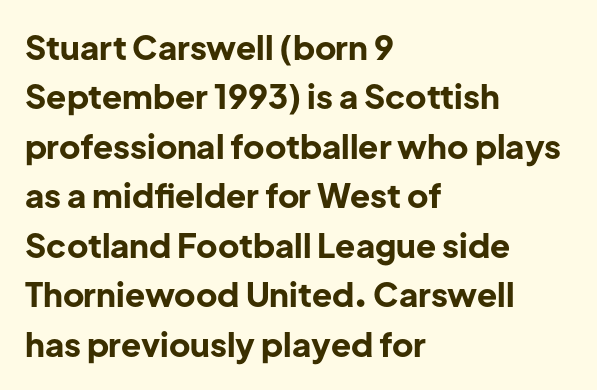
The lettering stays uniformly vertical, giving the passage a roman look. The type is set solid horizontally, with unmodified tracking. This sample has the flowing, uneven cadence of proportional lettering. These lines are set flush left with a ragged right edge. Honestly, there is no underline to notice here at all.
